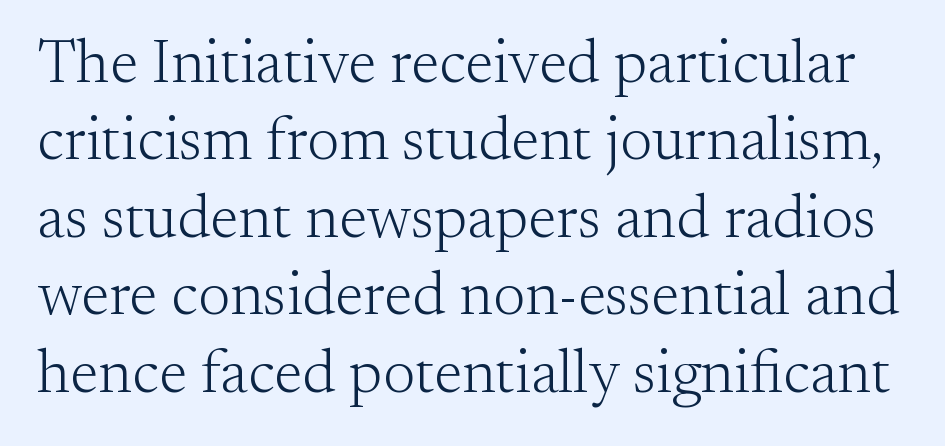
The image shows 61 px light serif type, upright; set normal line spacing (1.27x), normal letter spacing, not underlined; medium stroke contrast and a small x-height.
